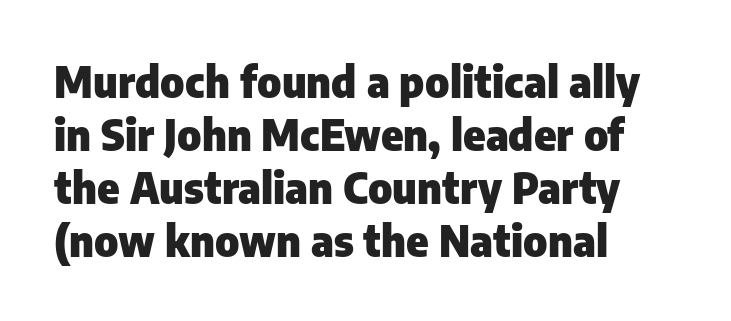
The image shows 42 px heavy sans-serif type, upright; set left-aligned, normal line spacing (1.26x), normal letter spacing, not underlined; low stroke contrast and a medium x-height.
